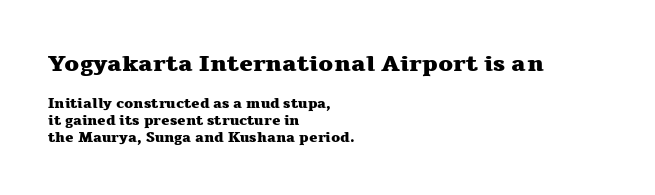
The horizontal fit of the characters is conventional and even. This is roman type, the default non-slanted kind. The paragraph has a hard left edge and a soft right edge. Is the type bold? Yes — the strokes are clearly thick and heavy. Beneath every word, the page is bare.
